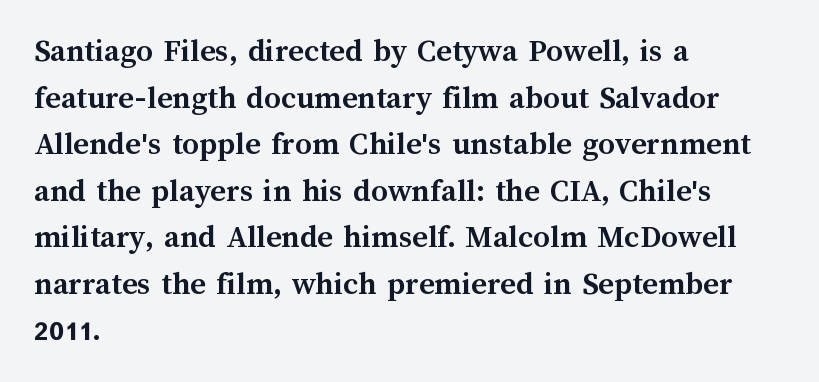
{"italic": "no", "bold": "yes", "weight": "semibold", "width": "normal", "stroke_contrast": "medium", "x_height": "medium", "monospaced": "no", "underline": "no", "align": "left", "line_spacing": "normal", "line_spacing_ratio": 1.41, "letter_spacing": "normal", "letter_spacing_em": 0.0, "glyph_px": 33}
